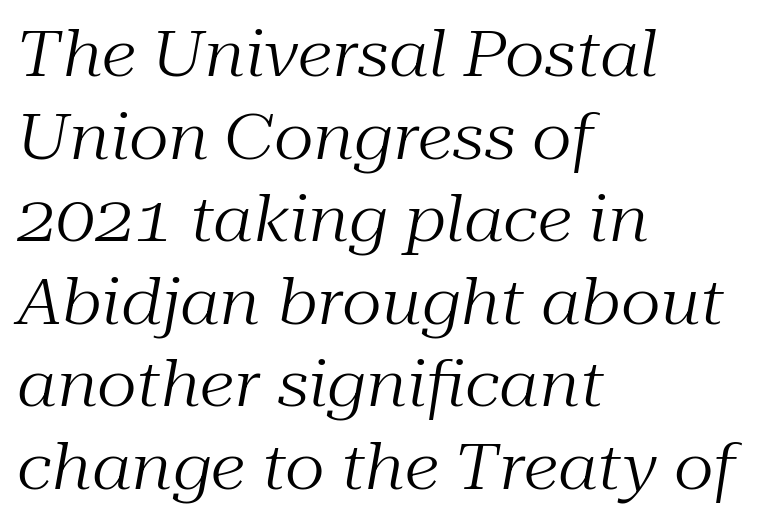
Casual observation: everything's shoved over to the left. Unmarked baselines from the first word to the last. Characters follow at the spacing the type designer built in. A normal amount of white space separates one row of letters from the next.
